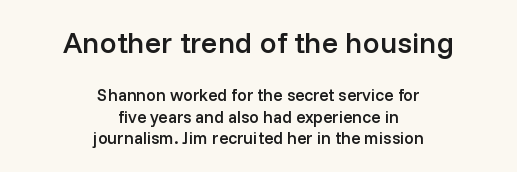
{"serif": "no", "italic": "no", "bold": "semi", "weight": "semibold", "width": "normal", "stroke_contrast": "low", "x_height": "medium", "monospaced": "no", "underline": "no", "align": "center", "line_spacing": "normal", "line_spacing_ratio": 1.25, "letter_spacing": "normal", "letter_spacing_em": 0.0, "larger_block": "first", "size_ratio": 1.76, "glyph_px": 30}
